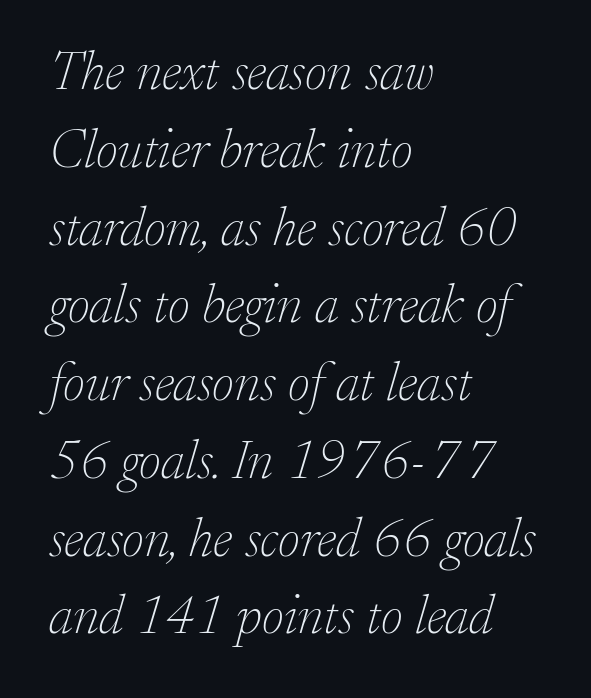
Q: Is the text bold? A: No.
Q: Is the text italic (slanted)? A: Yes, it leans right by about 17 degrees.
Q: Is the typeface a serif or a sans-serif typeface? A: Serif.
Q: Is the text underlined? A: No.
Q: How is the paragraph aligned? A: Left-aligned.
Q: Is the spacing between letters normal or unusually wide? A: Normal.
Q: Is the spacing between lines tight, normal or loose? A: Normal.
Q: Width (condensed, normal, or wide)? A: Normal.
Q: Stroke contrast? A: Low.
Q: x-height? A: Small.
Q: Monospaced? A: No.
